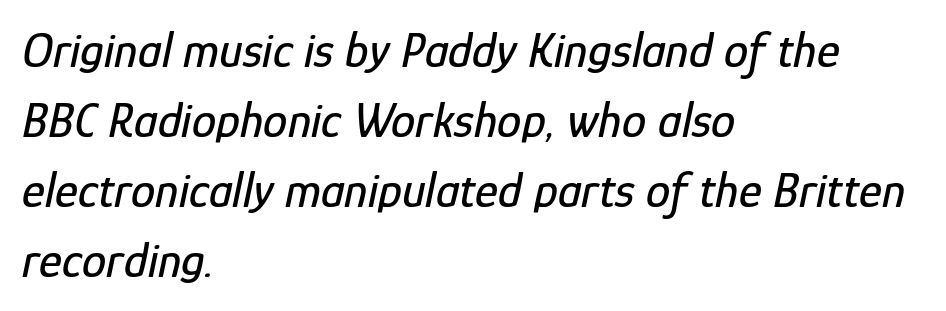
{"italic": "yes", "lean": "right", "slant_degrees": 12, "width": "condensed", "stroke_contrast": "low", "x_height": "medium", "monospaced": "no", "underline": "no", "align": "left", "line_spacing": "normal", "line_spacing_ratio": 1.43, "letter_spacing": "normal", "letter_spacing_em": 0.0, "glyph_px": 49}
